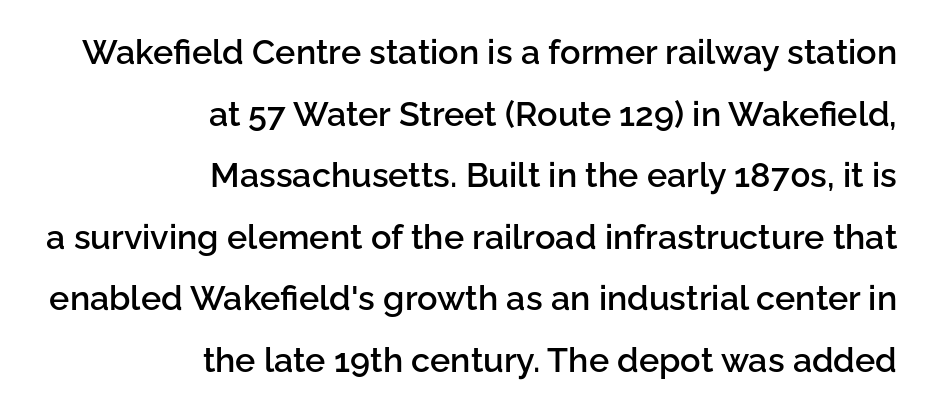
The image shows 34 px semibold sans-serif type, upright; set right-aligned, line spacing 1.81x, normal letter spacing, not underlined; low stroke contrast and a medium x-height.
